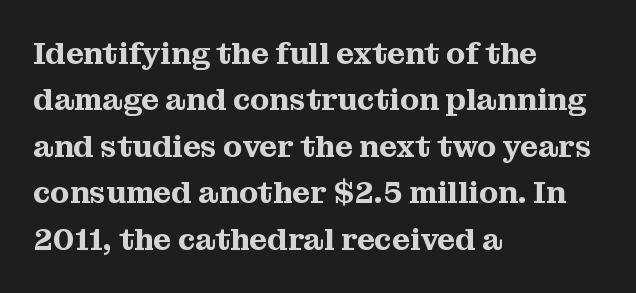
Q: Is the text italic (slanted)? A: No, it is upright.
Q: Is the typeface a serif or a sans-serif typeface? A: Serif.
Q: Is the text underlined? A: No.
Q: How is the paragraph aligned? A: Left-aligned.
Q: Is the spacing between letters normal or unusually wide? A: Normal.
Q: Is the spacing between lines tight, normal or loose? A: Normal.
Q: Width (condensed, normal, or wide)? A: Normal.
Q: Stroke contrast? A: Medium.
Q: x-height? A: Medium.
Q: Monospaced? A: No.
